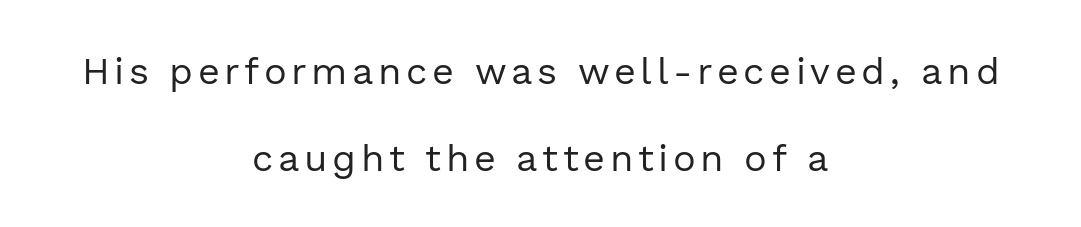
The image shows 38 px regular-weight sans-serif type, upright; set centered, loose line spacing (2.28x), not underlined; a medium x-height.
